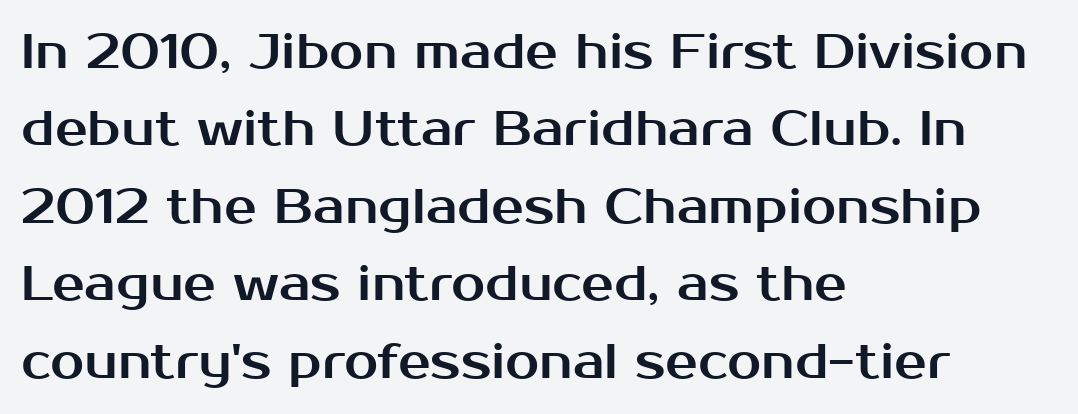
{"serif": "no", "italic": "no", "width": "normal", "stroke_contrast": "medium", "x_height": "medium", "monospaced": "no", "underline": "no", "align": "left", "line_spacing": "normal", "line_spacing_ratio": 1.58, "letter_spacing": "normal", "letter_spacing_em": 0.0, "glyph_px": 49}
